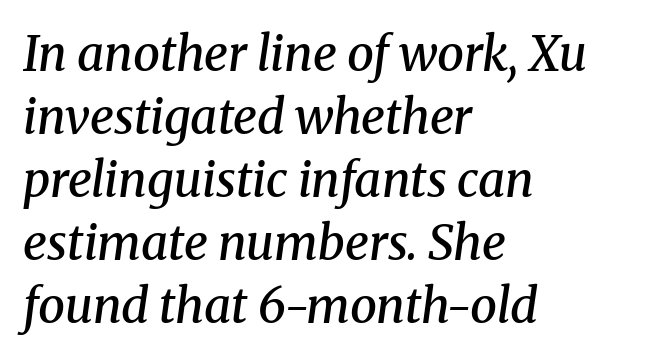
{"serif": "yes", "italic": "yes", "lean": "right", "slant_degrees": 8, "bold": "semi", "weight": "semibold", "width": "normal", "stroke_contrast": "medium", "x_height": "medium", "monospaced": "no", "underline": "no", "align": "left", "line_spacing": "normal", "line_spacing_ratio": 1.31, "letter_spacing": "normal", "letter_spacing_em": 0.0, "glyph_px": 48}
